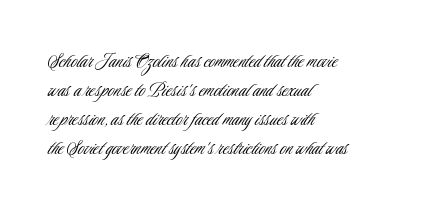
The image shows 22 px text type; set left-aligned, normal line spacing (1.32x), normal letter spacing, not underlined.
